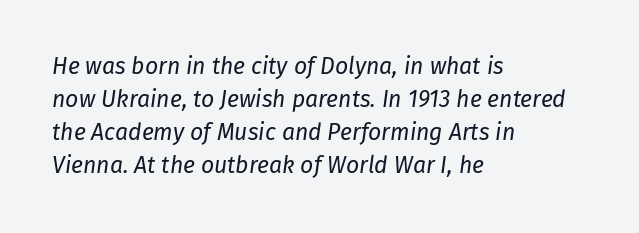
The image shows 23 px text type, italic (leaning right); set left-aligned, normal line spacing (1.44x), normal letter spacing, not underlined.
